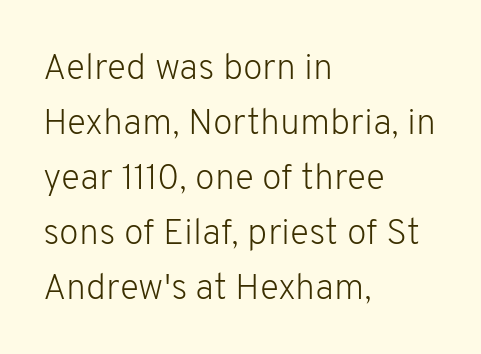
{"serif": "no", "italic": "no", "bold": "no", "weight": "light", "width": "normal", "stroke_contrast": "low", "x_height": "medium", "monospaced": "no", "underline": "no", "align": "left", "line_spacing": "normal", "line_spacing_ratio": 1.53, "letter_spacing": "normal", "letter_spacing_em": 0.0, "glyph_px": 36}
